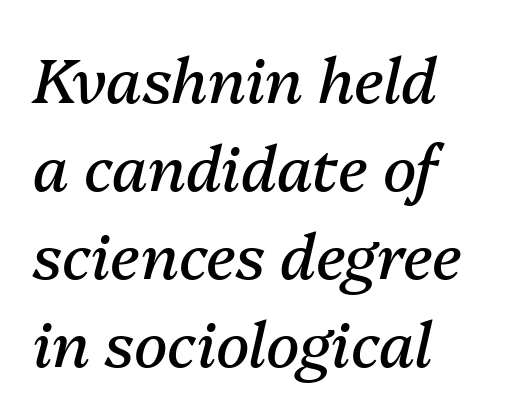
Each stroke keeps to a modest, everyday thickness or less. If you measured baseline to baseline, you'd find a middling distance. The text block is weighted toward the left margin, trailing off unevenly rightward. The strip under each line holds only bare page. The letterforms sit shoulder to shoulder at normal distance. When letters slant like this, we call the style italic.
